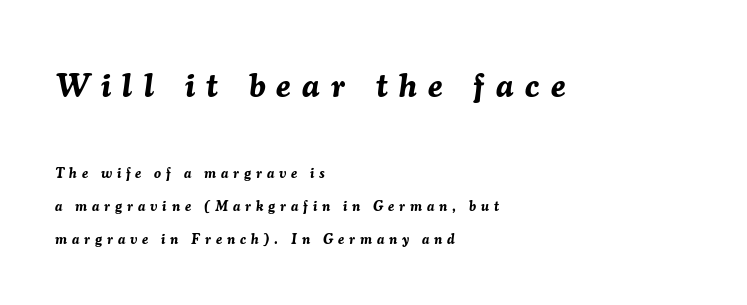
{"italic": "yes", "lean": "right", "slant_degrees": 7, "bold": "yes", "weight": "bold", "width": "normal", "stroke_contrast": "medium", "x_height": "medium", "monospaced": "no", "underline": "no", "align": "left", "line_spacing": "loose", "line_spacing_ratio": 2.37, "letter_spacing": "wide", "letter_spacing_em": 0.35, "larger_block": "first", "size_ratio": 2.36, "glyph_px": 33}
